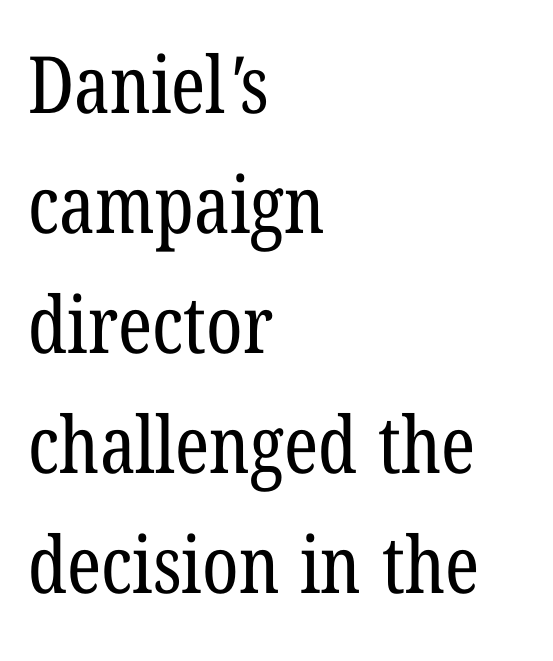
{"serif": "yes", "bold": "no", "weight": "regular", "width": "condensed", "stroke_contrast": "low", "x_height": "medium", "monospaced": "no", "underline": "no", "align": "left", "line_spacing": "normal", "line_spacing_ratio": 1.52, "letter_spacing": "normal", "letter_spacing_em": 0.0, "glyph_px": 79}
